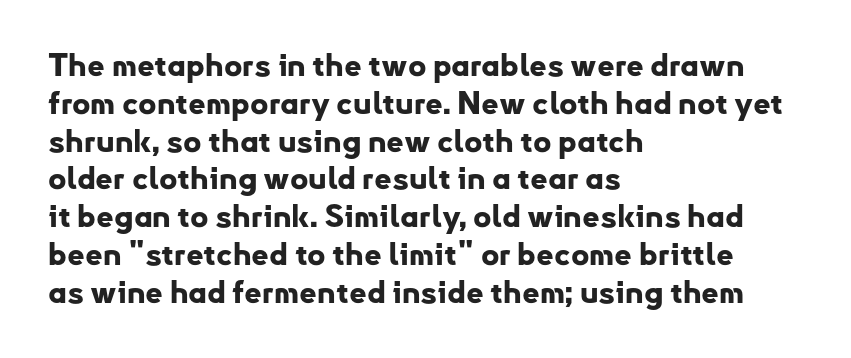
The image shows 31 px bold sans-serif type, upright; set left-aligned, line spacing 1.22x, normal letter spacing, not underlined; low stroke contrast and a small x-height.
